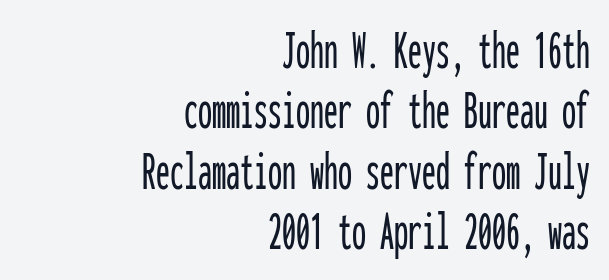
The image shows 56 px condensed sans-serif type, upright, monospaced; set right-aligned, tight line spacing (1.08x), normal letter spacing, not underlined; low stroke contrast and a medium x-height.
